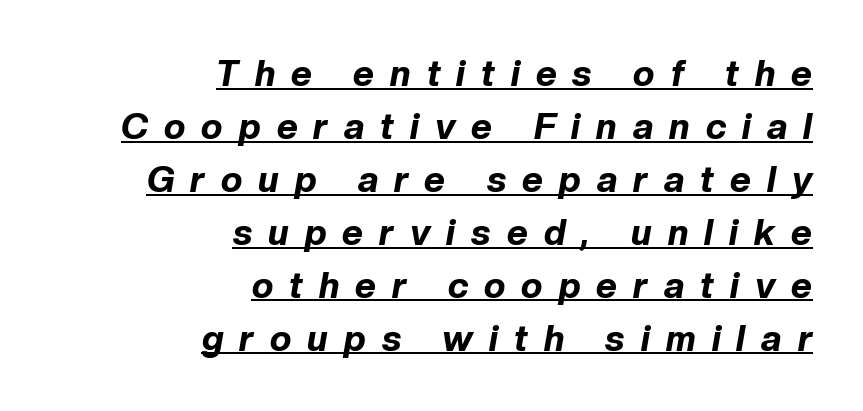
The letters are slanted; this is an italic face. The passage shown is typed in a proportional face where columns would drift. The ragged edge is on the left, which tells us the setting is flush right. Horizontal bands of white between lines are of average thickness.
